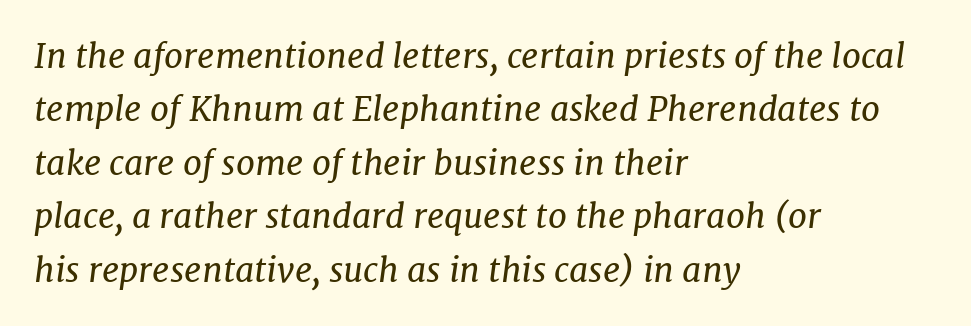
Q: Is the text bold? A: No.
Q: Is the text italic (slanted)? A: Yes, it leans right by about 7 degrees.
Q: Is the typeface a serif or a sans-serif typeface? A: Serif.
Q: Is the text underlined? A: No.
Q: How is the paragraph aligned? A: Left-aligned.
Q: Is the spacing between letters normal or unusually wide? A: Normal.
Q: Is the spacing between lines tight, normal or loose? A: Normal.
Q: Width (condensed, normal, or wide)? A: Normal.
Q: Stroke contrast? A: Low.
Q: x-height? A: Medium.
Q: Monospaced? A: No.
